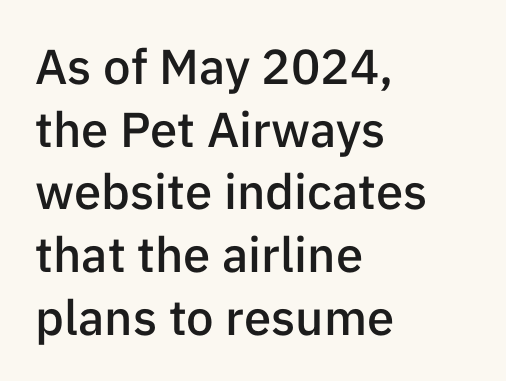
The image shows 49 px semibold sans-serif type, upright; set left-aligned, normal line spacing (1.28x), normal letter spacing, not underlined; low stroke contrast and a medium x-height.
